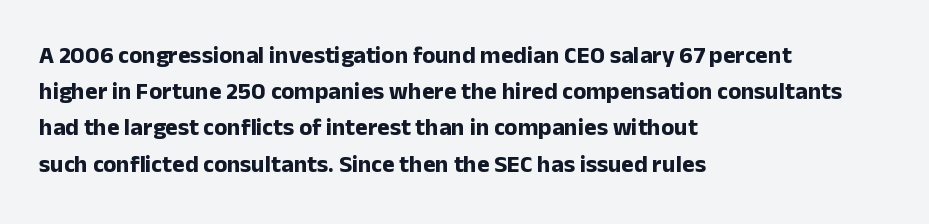
Q: Is the text bold? A: Yes.
Q: Is the text italic (slanted)? A: No, it is upright.
Q: Is the text underlined? A: No.
Q: How is the paragraph aligned? A: Left-aligned.
Q: Is the spacing between letters normal or unusually wide? A: Normal.
Q: Is the spacing between lines tight, normal or loose? A: Normal.
